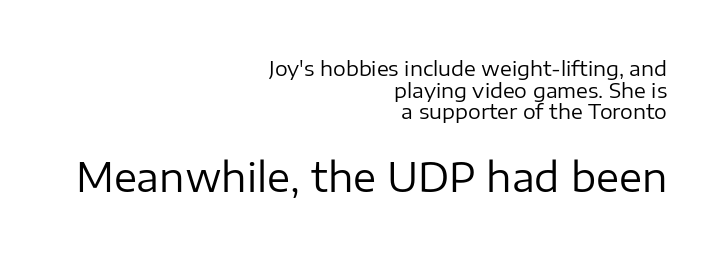
Q: Is the text bold? A: No.
Q: Is the text italic (slanted)? A: No, it is upright.
Q: Is the typeface a serif or a sans-serif typeface? A: Sans-serif.
Q: Is the text underlined? A: No.
Q: How is the paragraph aligned? A: Right-aligned.
Q: Is the spacing between letters normal or unusually wide? A: Normal.
Q: Is the spacing between lines tight, normal or loose? A: Tight.
Q: Which block of text is set in a larger size, the first (top) or the second (bottom)? A: The second (bottom) one.
Q: Width (condensed, normal, or wide)? A: Normal.
Q: Stroke contrast? A: Low.
Q: x-height? A: Medium.
Q: Monospaced? A: No.
